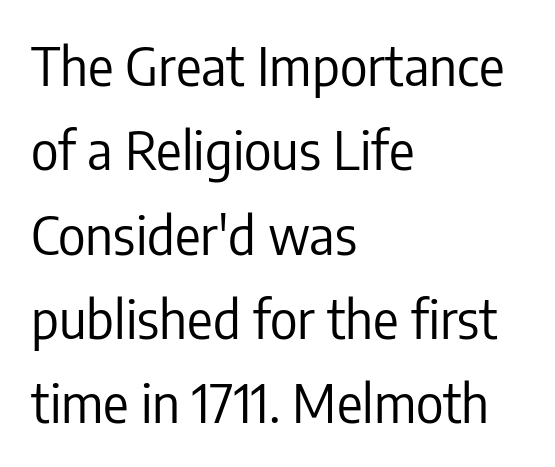
{"serif": "no", "italic": "no", "bold": "no", "weight": "regular", "width": "condensed", "stroke_contrast": "low", "x_height": "medium", "monospaced": "no", "underline": "no", "align": "left", "line_spacing": "normal", "line_spacing_ratio": 1.59, "letter_spacing": "normal", "letter_spacing_em": 0.0, "glyph_px": 53}
